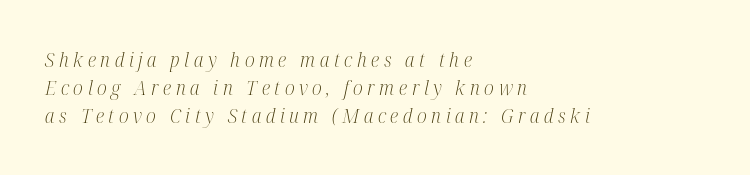
{"italic": "yes", "lean": "right", "slant_degrees": 12, "bold": "no", "underline": "no", "align": "left", "line_spacing": "normal", "line_spacing_ratio": 1.41, "letter_spacing": "wide", "letter_spacing_em": 0.23, "glyph_px": 20}
